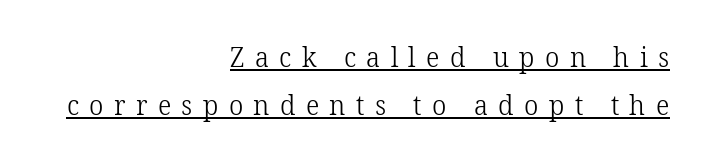
{"serif": "yes", "italic": "no", "bold": "no", "weight": "light", "width": "normal", "stroke_contrast": "low", "x_height": "medium", "monospaced": "no", "underline": "yes", "align": "right", "line_spacing_ratio": 1.71, "letter_spacing": "wide", "letter_spacing_em": 0.37, "glyph_px": 28}
